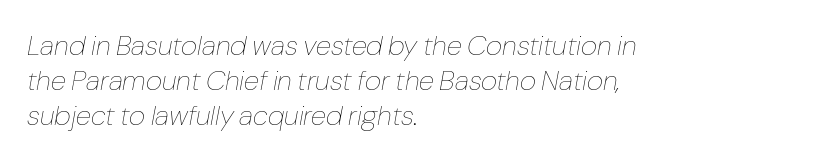
Q: Is the text bold? A: No.
Q: Is the text italic (slanted)? A: Yes, it leans right by about 10 degrees.
Q: Is the text underlined? A: No.
Q: How is the paragraph aligned? A: Left-aligned.
Q: Is the spacing between letters normal or unusually wide? A: Normal.
Q: Is the spacing between lines tight, normal or loose? A: Normal.
Q: Width (condensed, normal, or wide)? A: Normal.
Q: Stroke contrast? A: Low.
Q: x-height? A: Medium.
Q: Monospaced? A: No.
